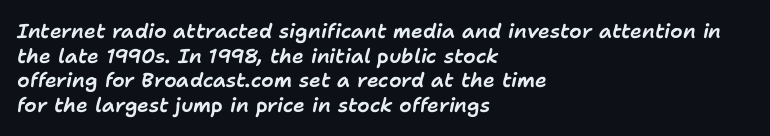
Q: Is the text italic (slanted)? A: Yes, it leans right by about 11 degrees.
Q: Is the text underlined? A: No.
Q: How is the paragraph aligned? A: Left-aligned.
Q: Is the spacing between letters normal or unusually wide? A: Normal.
